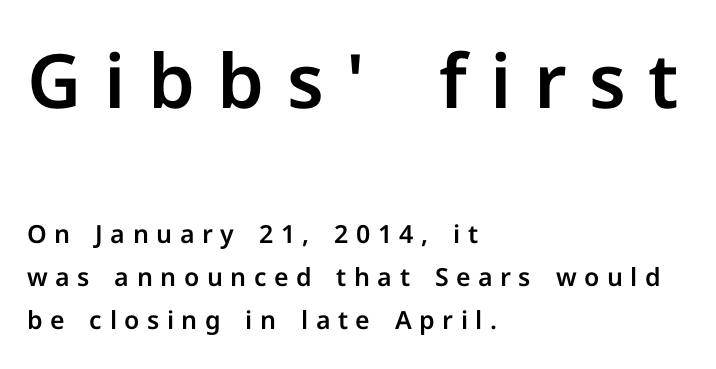
{"serif": "no", "italic": "no", "width": "normal", "stroke_contrast": "low", "x_height": "medium", "monospaced": "no", "underline": "no", "align": "left", "line_spacing_ratio": 1.72, "letter_spacing": "wide", "letter_spacing_em": 0.3, "larger_block": "first", "size_ratio": 3.0, "glyph_px": 75}
